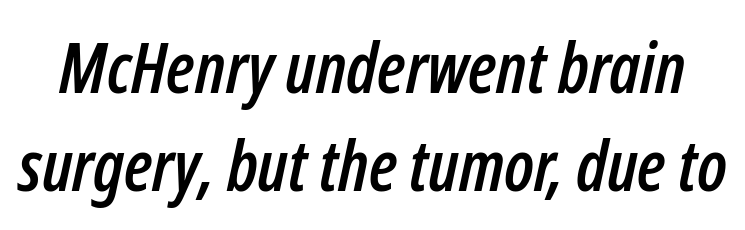
{"italic": "yes", "lean": "right", "slant_degrees": 12, "width": "condensed", "stroke_contrast": "low", "x_height": "medium", "monospaced": "no", "underline": "no", "line_spacing": "normal", "line_spacing_ratio": 1.4, "letter_spacing": "normal", "letter_spacing_em": 0.0, "glyph_px": 70}
